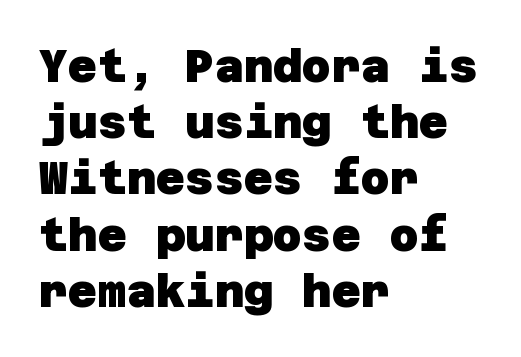
The image shows 45 px heavy sans-serif type; set left-aligned, normal line spacing (1.25x), normal letter spacing, not underlined; low stroke contrast and a large x-height.
